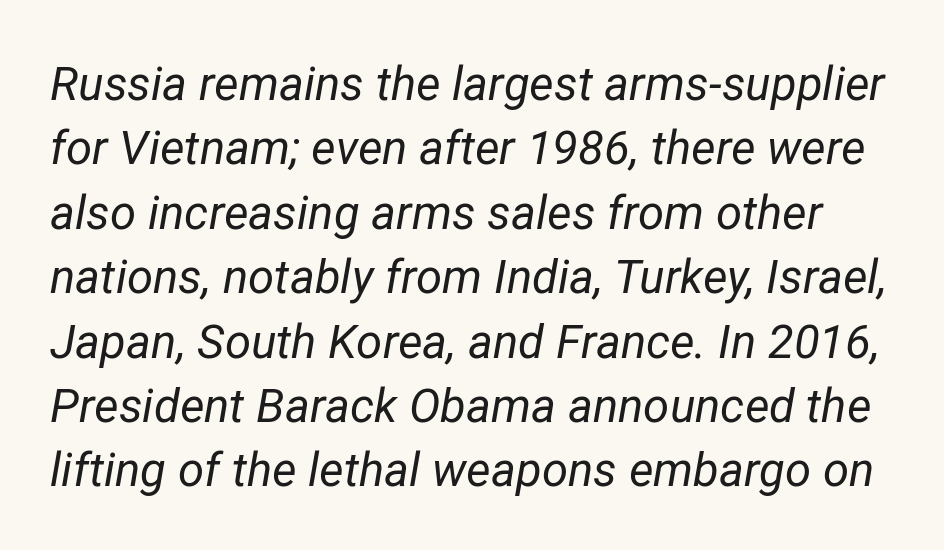
The image shows 47 px regular-weight type, italic (leaning right); set normal line spacing (1.37x), normal letter spacing, not underlined; low stroke contrast and a medium x-height.
